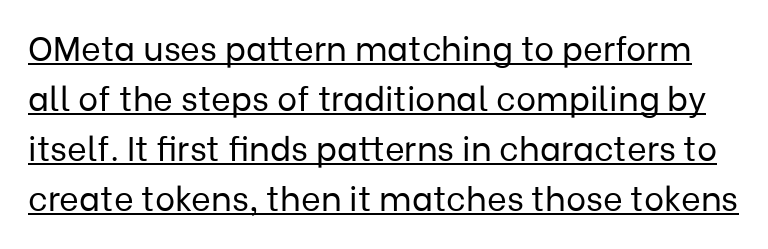
Q: Is the text bold? A: No.
Q: Is the text italic (slanted)? A: No, it is upright.
Q: Is the typeface a serif or a sans-serif typeface? A: Sans-serif.
Q: Is the text underlined? A: Yes.
Q: Is the spacing between letters normal or unusually wide? A: Normal.
Q: Is the spacing between lines tight, normal or loose? A: Normal.
Q: Width (condensed, normal, or wide)? A: Normal.
Q: Stroke contrast? A: Low.
Q: x-height? A: Medium.
Q: Monospaced? A: No.
